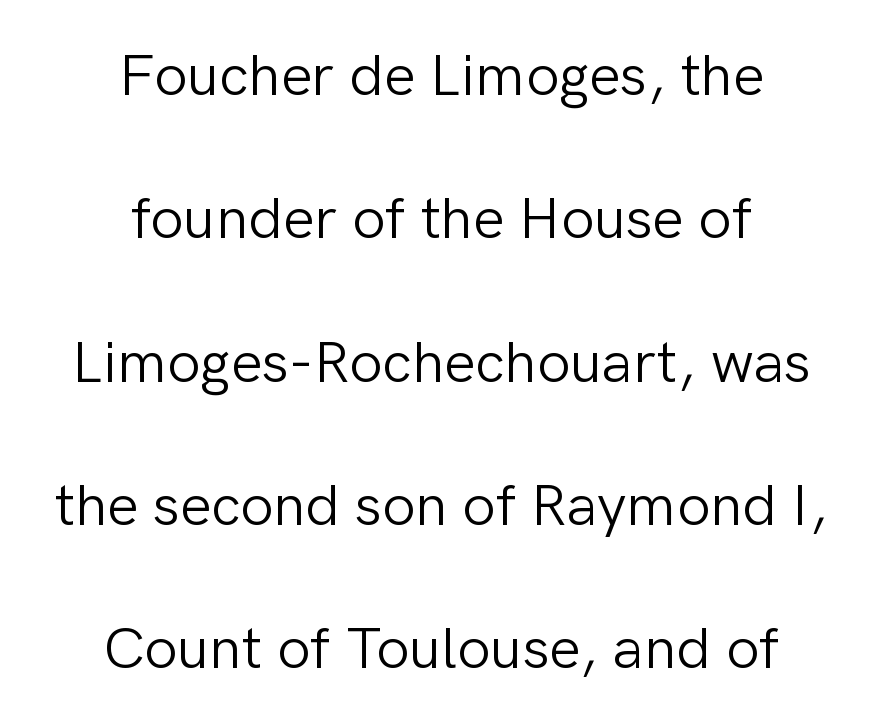
This sample has the flowing, uneven cadence of proportional lettering. The letterforms sit at book weight or below. Type style note: lacks serifs. Notice the wide empty band between every row — that's loose leading. The setting favours the middle, as headings and verse often do. Words appear dense and cohesive because spacing is normal.
